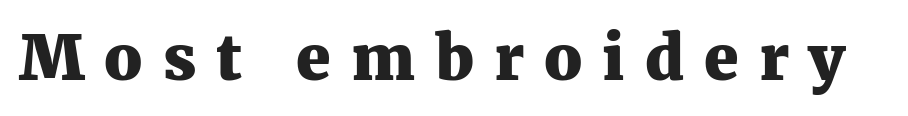
{"serif": "yes", "italic": "no", "bold": "yes", "weight": "heavy", "width": "normal", "stroke_contrast": "medium", "x_height": "medium", "monospaced": "no", "underline": "no", "letter_spacing": "wide", "letter_spacing_em": 0.32, "glyph_px": 62}
